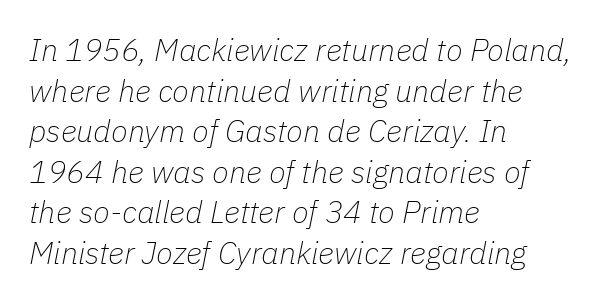
{"italic": "yes", "lean": "right", "slant_degrees": 11, "bold": "no", "weight": "thin", "width": "normal", "stroke_contrast": "low", "x_height": "medium", "monospaced": "no", "underline": "no", "align": "left", "line_spacing": "normal", "line_spacing_ratio": 1.31, "letter_spacing": "normal", "letter_spacing_em": 0.0, "glyph_px": 31}
